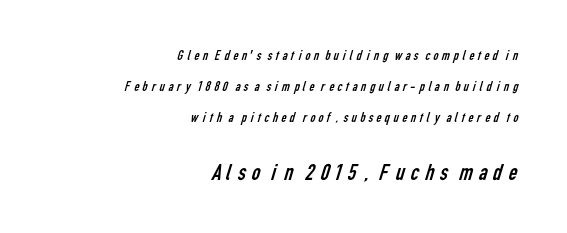
The image shows 24 px text type; set right-aligned, loose line spacing (2.2x), not underlined; the second (bottom) block is 1.71x larger.
